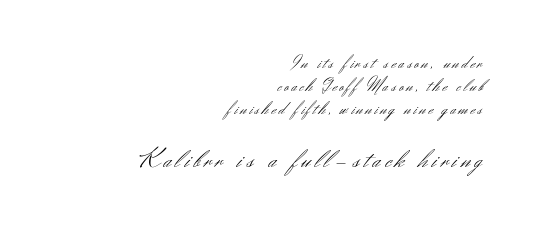
The image shows 27 px text type; set right-aligned, normal line spacing (1.28x), not underlined; the second (bottom) block is 1.5x larger.
